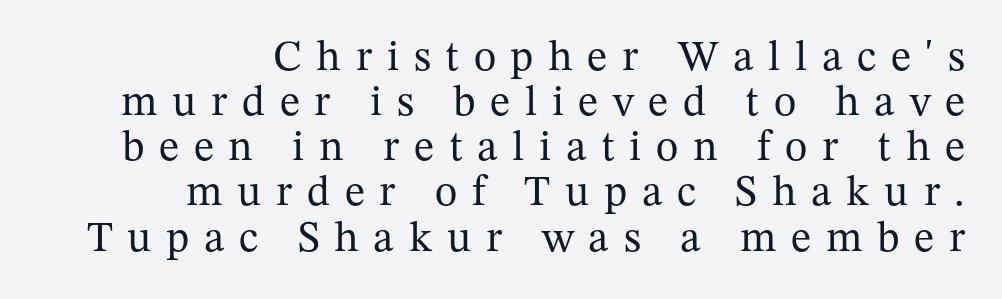
The font is comparable to plain body text, perhaps lighter. Is the letter spacing exaggerated? Yes — the characters are pushed far apart. Proportional: the letters do not fall into vertical columns. The rendering shows small feet on the letterforms — a serif design. In CSS terms this would be text-align: right. Letters rest on an invisible, unmarked baseline.
